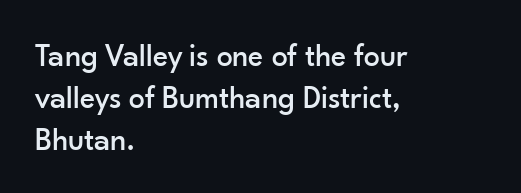
Horizontal alignment here is leftward, the default for most running prose. The type sits square on the baseline with zero lean. A typesetter would call this zero additional tracking. The zone under the glyphs is completely vacant.
